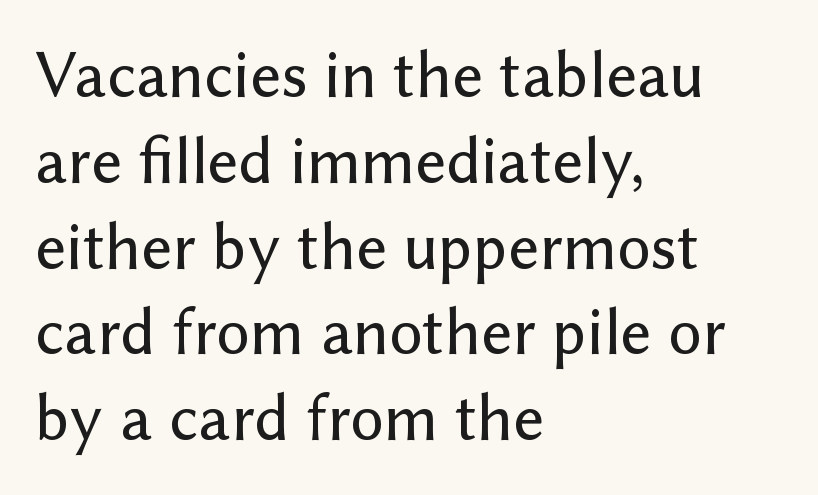
Q: Is the text italic (slanted)? A: No, it is upright.
Q: Is the typeface a serif or a sans-serif typeface? A: Sans-serif.
Q: Is the text underlined? A: No.
Q: How is the paragraph aligned? A: Left-aligned.
Q: Is the spacing between letters normal or unusually wide? A: Normal.
Q: Is the spacing between lines tight, normal or loose? A: Normal.
Q: Width (condensed, normal, or wide)? A: Normal.
Q: Stroke contrast? A: Low.
Q: x-height? A: Medium.
Q: Monospaced? A: No.
